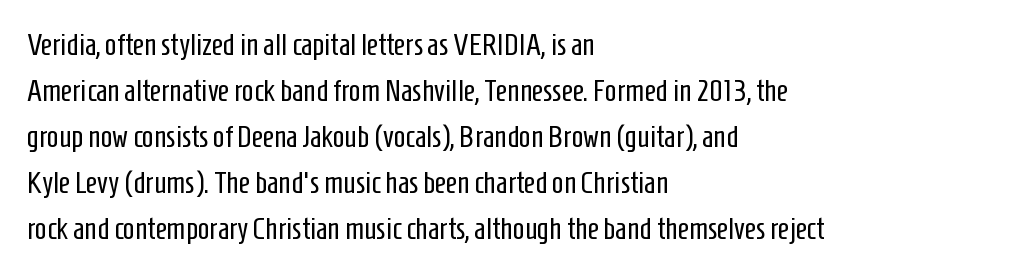
The image shows 31 px regular-weight, condensed sans-serif type, upright; set left-aligned, normal line spacing (1.48x), normal letter spacing, not underlined; low stroke contrast and a medium x-height.
